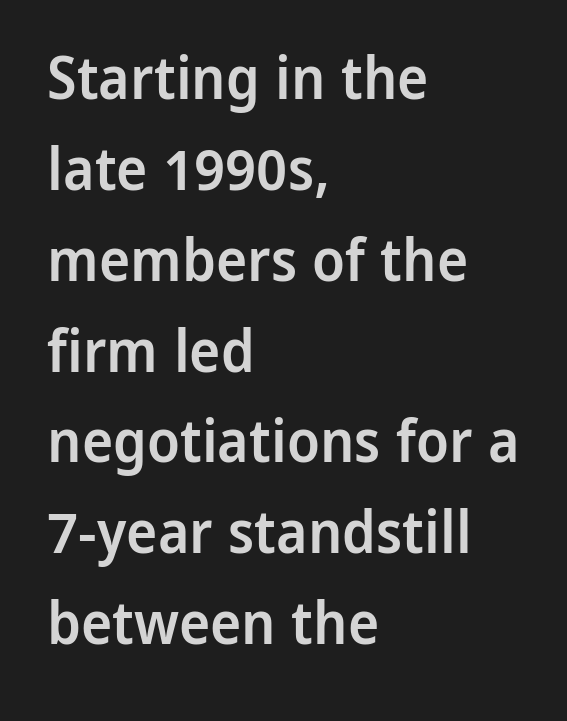
{"serif": "no", "italic": "no", "bold": "semi", "weight": "semibold", "width": "normal", "stroke_contrast": "low", "x_height": "medium", "monospaced": "no", "underline": "no", "align": "left", "line_spacing": "normal", "line_spacing_ratio": 1.54, "letter_spacing": "normal", "letter_spacing_em": 0.0, "glyph_px": 59}
